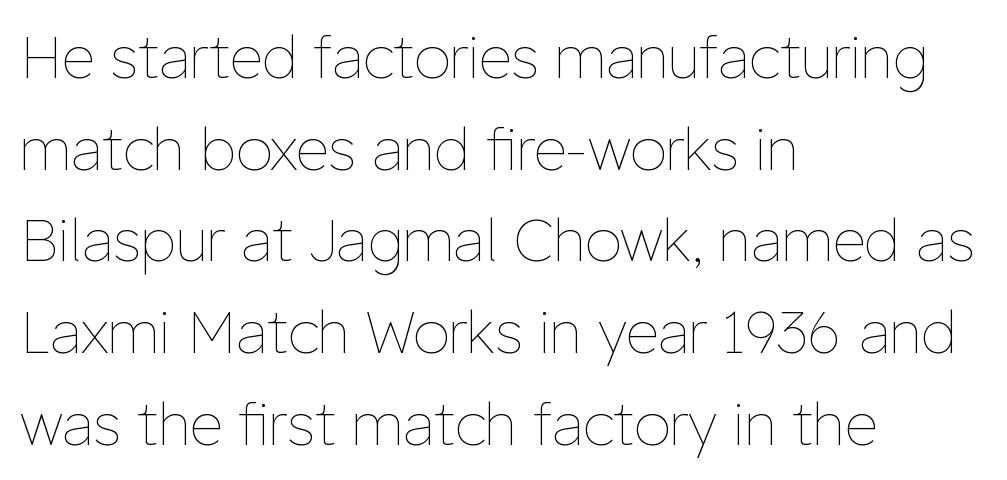
Q: Is the text bold? A: No.
Q: Is the text italic (slanted)? A: No, it is upright.
Q: Is the text underlined? A: No.
Q: How is the paragraph aligned? A: Left-aligned.
Q: Is the spacing between letters normal or unusually wide? A: Normal.
Q: Is the spacing between lines tight, normal or loose? A: Normal.
Q: Width (condensed, normal, or wide)? A: Normal.
Q: Stroke contrast? A: Low.
Q: x-height? A: Medium.
Q: Monospaced? A: No.
